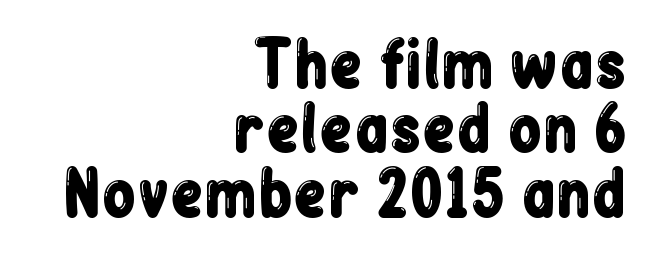
{"serif": "no", "italic": "no", "width": "condensed", "stroke_contrast": "low", "x_height": "medium", "monospaced": "no", "underline": "no", "align": "right", "line_spacing": "tight", "line_spacing_ratio": 1.04, "letter_spacing": "normal", "letter_spacing_em": 0.0, "glyph_px": 62}
